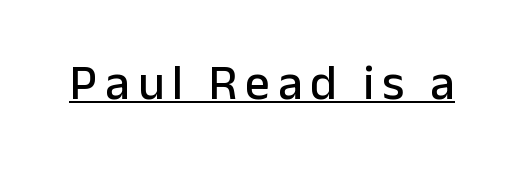
Q: Is the text italic (slanted)? A: No, it is upright.
Q: Is the typeface a serif or a sans-serif typeface? A: Sans-serif.
Q: Is the text underlined? A: Yes.
Q: Width (condensed, normal, or wide)? A: Normal.
Q: Stroke contrast? A: Low.
Q: x-height? A: Medium.
Q: Monospaced? A: No.
